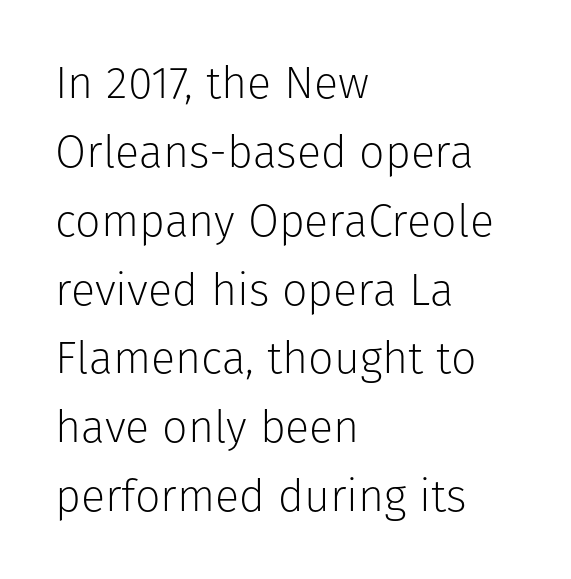
Q: Is the text bold? A: No.
Q: Is the text italic (slanted)? A: No, it is upright.
Q: Is the typeface a serif or a sans-serif typeface? A: Sans-serif.
Q: Is the text underlined? A: No.
Q: How is the paragraph aligned? A: Left-aligned.
Q: Is the spacing between letters normal or unusually wide? A: Normal.
Q: Is the spacing between lines tight, normal or loose? A: Normal.
Q: Width (condensed, normal, or wide)? A: Normal.
Q: Stroke contrast? A: Low.
Q: x-height? A: Medium.
Q: Monospaced? A: No.
